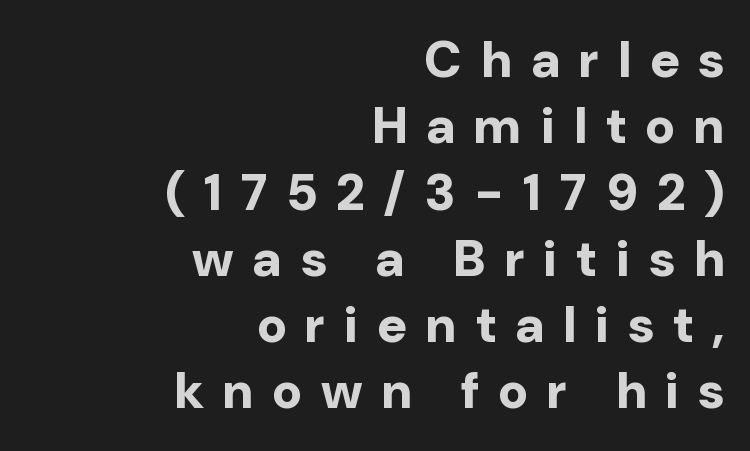
Q: Is the text bold? A: Yes.
Q: Is the text italic (slanted)? A: No, it is upright.
Q: Is the typeface a serif or a sans-serif typeface? A: Sans-serif.
Q: Is the text underlined? A: No.
Q: How is the paragraph aligned? A: Right-aligned.
Q: Is the spacing between letters normal or unusually wide? A: Unusually wide.
Q: Is the spacing between lines tight, normal or loose? A: Normal.
Q: Width (condensed, normal, or wide)? A: Normal.
Q: Stroke contrast? A: Low.
Q: x-height? A: Medium.
Q: Monospaced? A: No.
